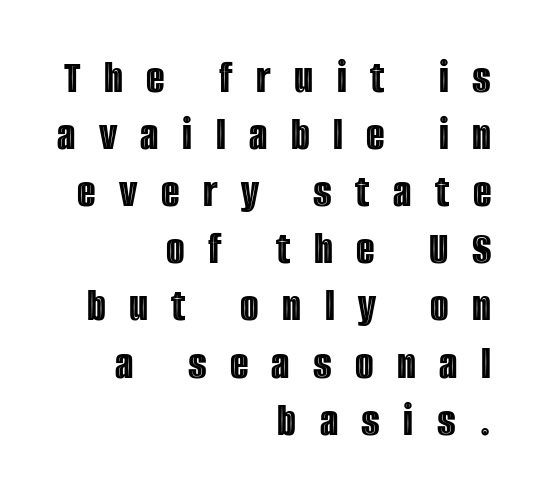
The image shows 48 px condensed type, upright; set right-aligned, line spacing 1.19x, unusually wide letter spacing (+0.49 em), not underlined; a large x-height.
